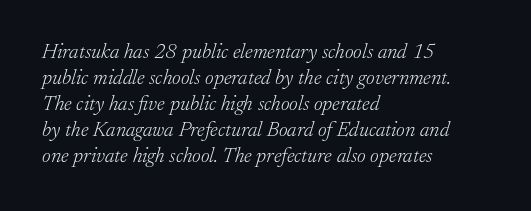
The image shows 21 px text type, italic (leaning right); set left-aligned, line spacing 1.24x, normal letter spacing, not underlined.
